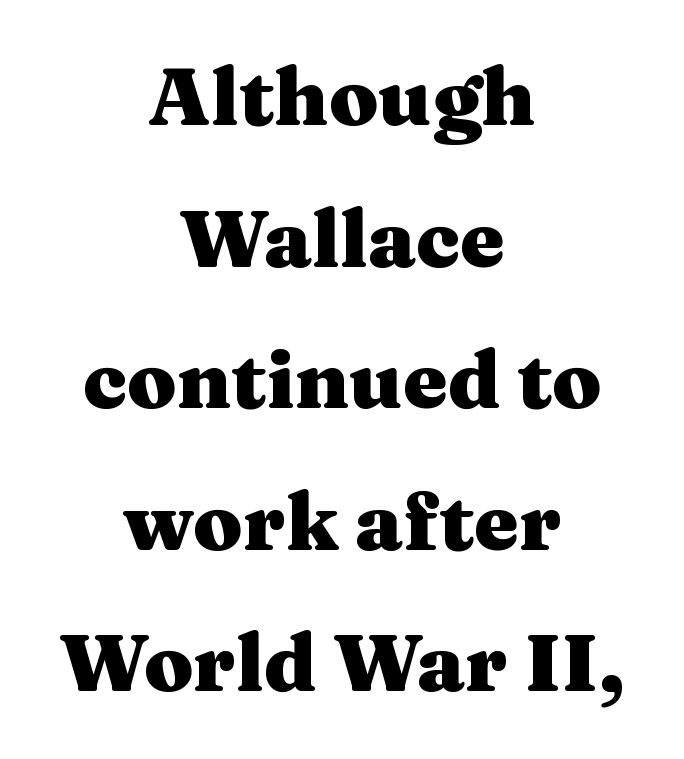
Q: Is the text bold? A: Yes.
Q: Is the text italic (slanted)? A: No, it is upright.
Q: Is the typeface a serif or a sans-serif typeface? A: Serif.
Q: Is the text underlined? A: No.
Q: How is the paragraph aligned? A: Centered.
Q: Is the spacing between letters normal or unusually wide? A: Normal.
Q: Width (condensed, normal, or wide)? A: Wide.
Q: Stroke contrast? A: Medium.
Q: x-height? A: Medium.
Q: Monospaced? A: No.
